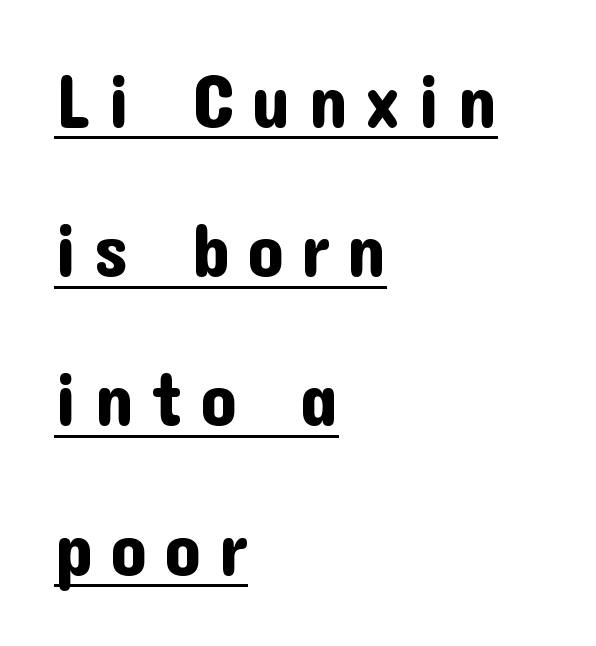
The image shows 75 px sans-serif type, upright; set left-aligned, loose line spacing (1.99x), unusually wide letter spacing (+0.22 em), underlined; low stroke contrast and a medium x-height.
